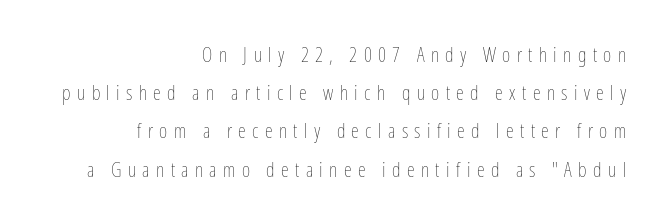
Q: Is the text bold? A: No.
Q: Is the text italic (slanted)? A: No, it is upright.
Q: Is the text underlined? A: No.
Q: How is the paragraph aligned? A: Right-aligned.
Q: Is the spacing between letters normal or unusually wide? A: Unusually wide.
Q: Is the spacing between lines tight, normal or loose? A: Loose.
